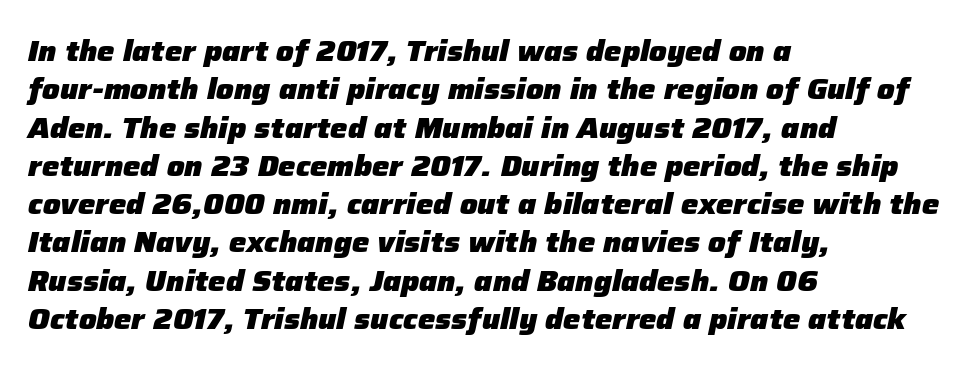
Q: Is the text bold? A: Yes.
Q: Is the text italic (slanted)? A: Yes, it leans right by about 12 degrees.
Q: Is the text underlined? A: No.
Q: How is the paragraph aligned? A: Left-aligned.
Q: Is the spacing between letters normal or unusually wide? A: Normal.
Q: Is the spacing between lines tight, normal or loose? A: Normal.
Q: Width (condensed, normal, or wide)? A: Normal.
Q: Stroke contrast? A: Low.
Q: x-height? A: Medium.
Q: Monospaced? A: No.
